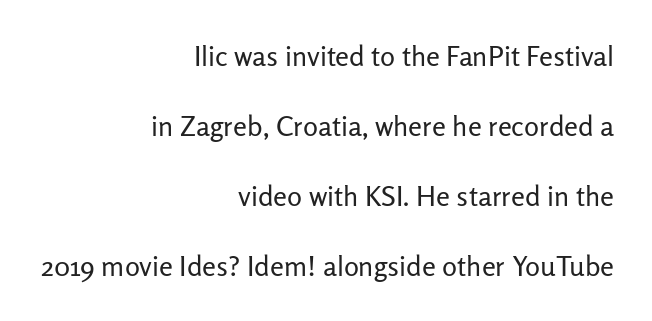
Q: Is the text bold? A: No.
Q: Is the text italic (slanted)? A: No, it is upright.
Q: Is the typeface a serif or a sans-serif typeface? A: Sans-serif.
Q: Is the text underlined? A: No.
Q: How is the paragraph aligned? A: Right-aligned.
Q: Is the spacing between letters normal or unusually wide? A: Normal.
Q: Is the spacing between lines tight, normal or loose? A: Loose.
Q: Width (condensed, normal, or wide)? A: Normal.
Q: Stroke contrast? A: Low.
Q: x-height? A: Medium.
Q: Monospaced? A: No.
